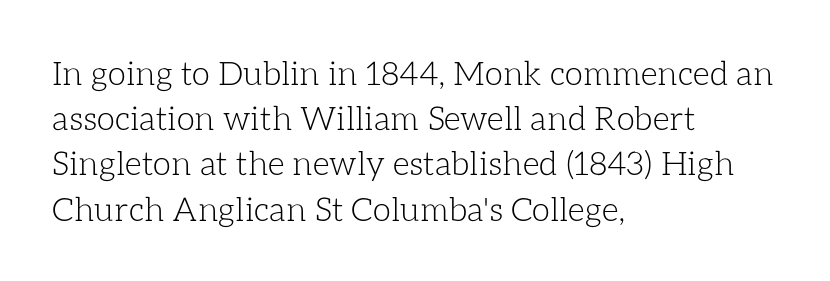
The image shows 33 px light type, upright; set left-aligned, normal line spacing (1.37x), normal letter spacing, not underlined; low stroke contrast and a medium x-height.
